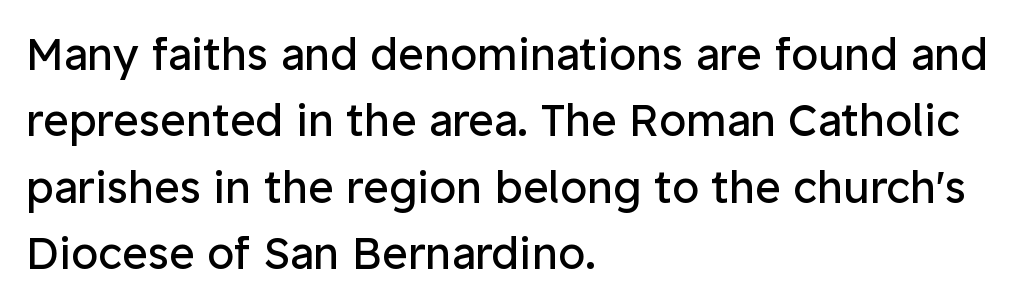
Q: Is the text bold? A: No.
Q: Is the text italic (slanted)? A: No, it is upright.
Q: Is the typeface a serif or a sans-serif typeface? A: Sans-serif.
Q: Is the text underlined? A: No.
Q: How is the paragraph aligned? A: Left-aligned.
Q: Is the spacing between letters normal or unusually wide? A: Normal.
Q: Is the spacing between lines tight, normal or loose? A: Normal.
Q: Width (condensed, normal, or wide)? A: Normal.
Q: Stroke contrast? A: Low.
Q: x-height? A: Medium.
Q: Monospaced? A: No.
